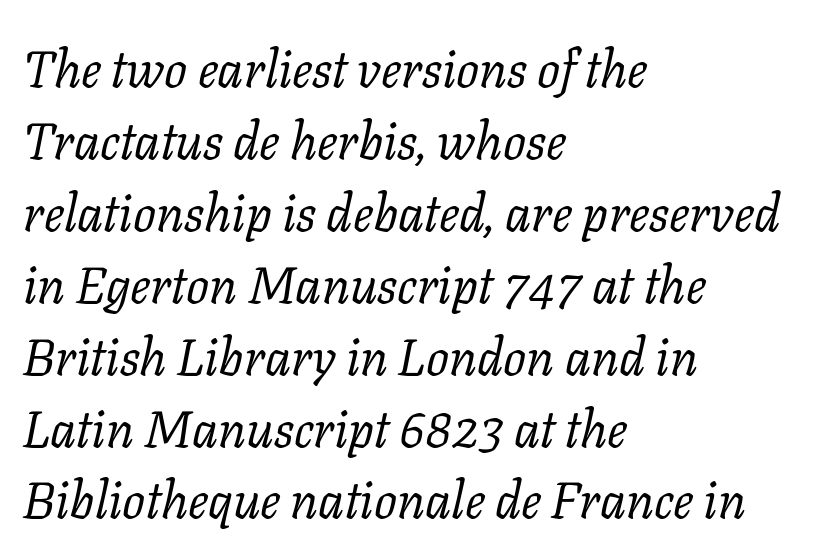
The image shows 51 px regular-weight serif type, italic (leaning right); set left-aligned, normal line spacing (1.41x), normal letter spacing, not underlined; low stroke contrast and a medium x-height.
